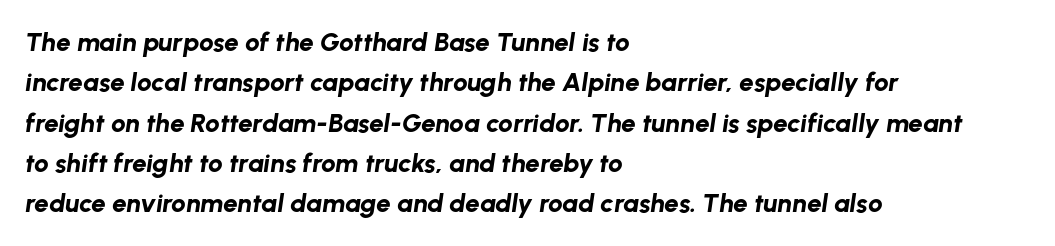
Q: Is the text bold? A: Yes.
Q: Is the text italic (slanted)? A: Yes, it leans right by about 8 degrees.
Q: Is the text underlined? A: No.
Q: How is the paragraph aligned? A: Left-aligned.
Q: Is the spacing between letters normal or unusually wide? A: Normal.
Q: Is the spacing between lines tight, normal or loose? A: Normal.
